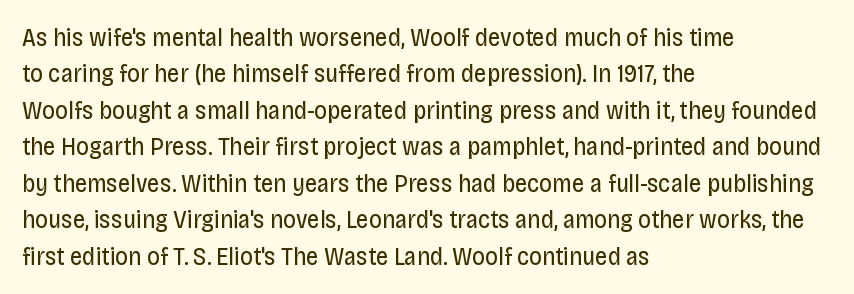
In terms of posture, this sample is upright. The passage shown has conventional tracking throughout. The zone under the glyphs is completely vacant. The lines are quadded left. These glyphs show unthickened strokes, regular width or finer. Rows of type keep a routine distance in the vertical direction.
